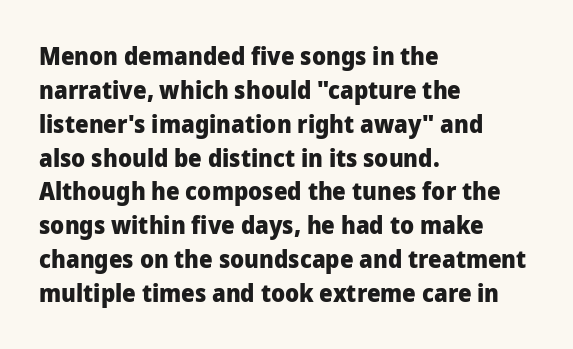
Check under the words: just untouched page. The lettering stays uniformly vertical, giving the passage a roman look. Does the weight exceed regular? Yes, all the way to bold. Leading: standard.
